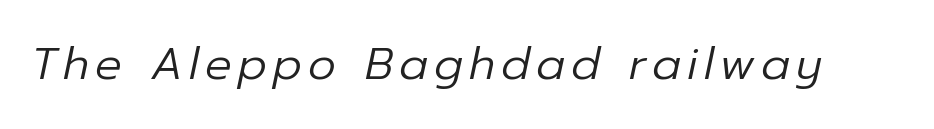
The area under the type is left untouched. Proportional: the letters do not fall into vertical columns. Ink coverage per letter is moderate at most. The face used here has a pronounced slope to its letters.
